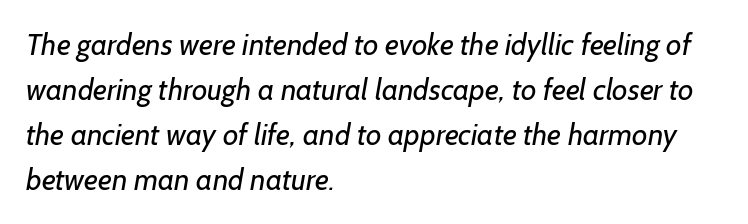
{"serif": "no", "bold": "no", "weight": "regular", "width": "normal", "stroke_contrast": "low", "x_height": "medium", "monospaced": "no", "underline": "no", "align": "left", "line_spacing": "normal", "line_spacing_ratio": 1.5, "letter_spacing": "normal", "letter_spacing_em": 0.0, "glyph_px": 30}
